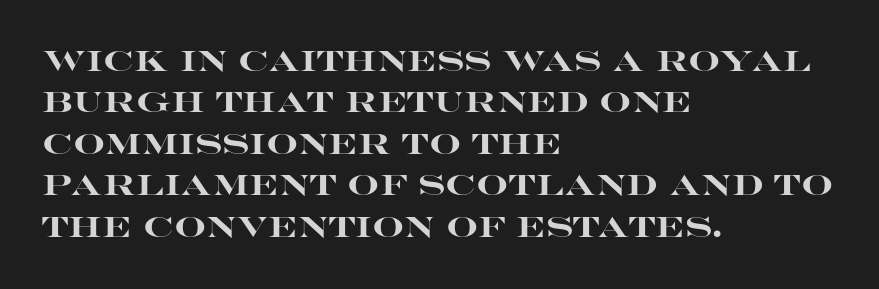
The image shows 28 px heavy, wide type, upright; set left-aligned, normal line spacing (1.48x), normal letter spacing, not underlined; high stroke contrast and a large x-height.
